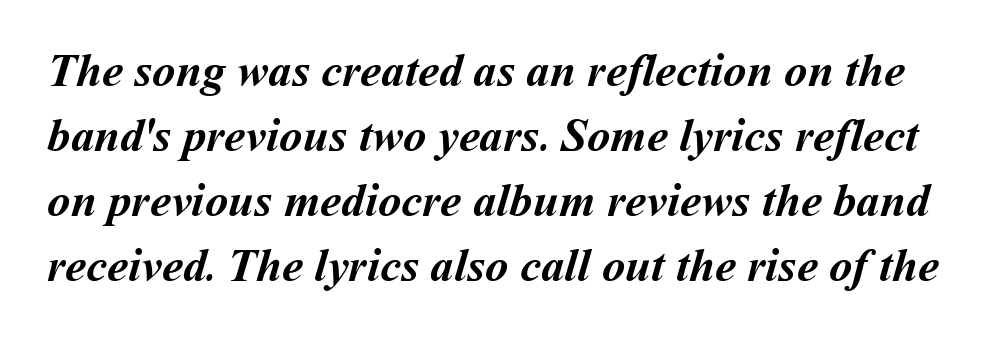
{"bold": "yes", "weight": "semibold", "width": "normal", "stroke_contrast": "medium", "x_height": "medium", "monospaced": "no", "underline": "no", "line_spacing": "normal", "line_spacing_ratio": 1.38, "letter_spacing": "normal", "letter_spacing_em": 0.0, "glyph_px": 47}
